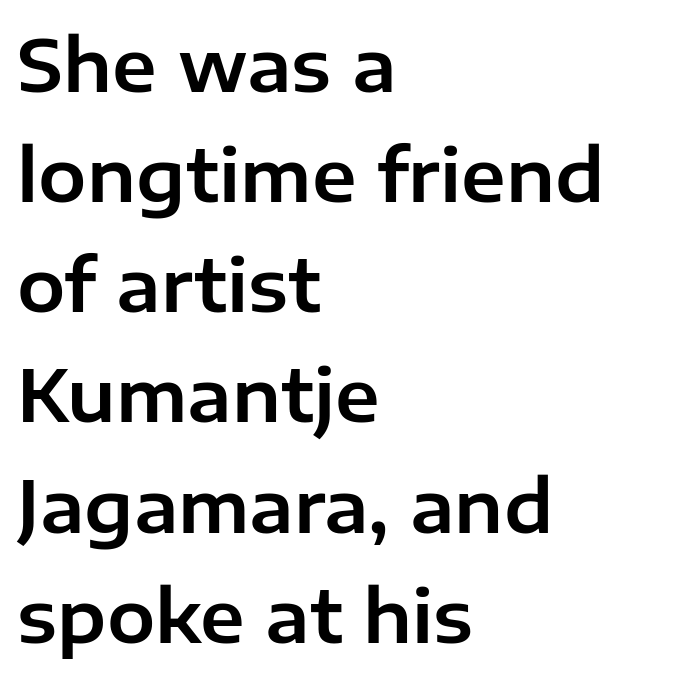
The image shows 72 px sans-serif type, upright; set left-aligned, normal line spacing (1.53x), normal letter spacing, not underlined; low stroke contrast and a medium x-height.
